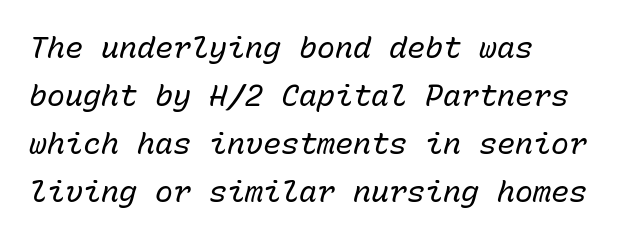
Leading matches the norm, producing a regular column. The typesetting does not lean heavy: it is not bold. The paragraph shown leans on its left margin. Posture: slanted. The passage shown is typed in a monospace face where columns stay perfectly aligned.
